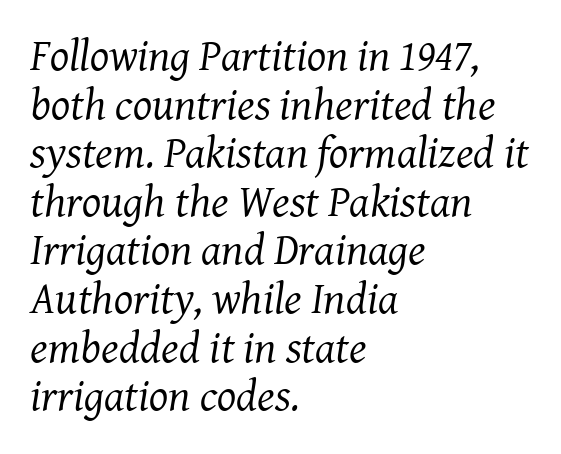
Q: Is the text bold? A: No.
Q: Is the text italic (slanted)? A: Yes, it leans right by about 8 degrees.
Q: Is the typeface a serif or a sans-serif typeface? A: Serif.
Q: Is the text underlined? A: No.
Q: How is the paragraph aligned? A: Left-aligned.
Q: Is the spacing between letters normal or unusually wide? A: Normal.
Q: Is the spacing between lines tight, normal or loose? A: Tight.
Q: Width (condensed, normal, or wide)? A: Normal.
Q: Stroke contrast? A: Medium.
Q: x-height? A: Medium.
Q: Monospaced? A: No.
